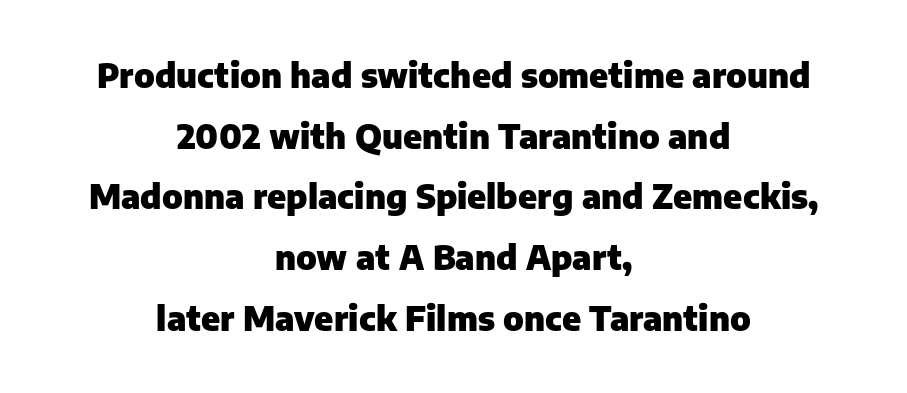
A full-strength bold gives these letters their thick strokes. Spacing verdict: proportional, widths tailored to each character. Unlike italic type, these characters show no tilt at all. The type is set solid horizontally, with unmodified tracking. The glyphs in this specimen are sans serif. Leftover space on each line is divided equally before and after the words.
